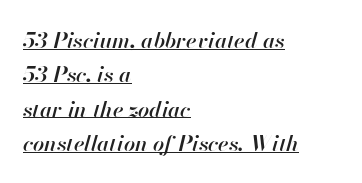
{"italic": "yes", "lean": "right", "slant_degrees": 13, "bold": "semi", "underline": "yes", "align": "left", "line_spacing": "normal", "line_spacing_ratio": 1.56, "letter_spacing": "normal", "letter_spacing_em": 0.0, "glyph_px": 22}
